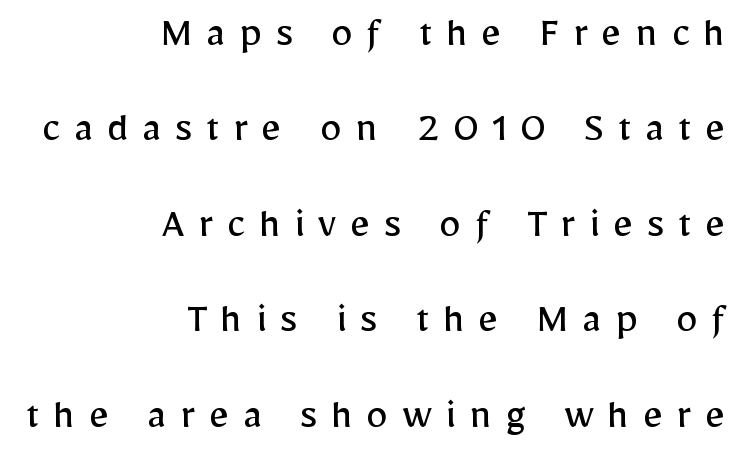
Does the type have serifs? No, each stem ends abruptly. Character widths vary here, with narrow letters taking less room than wide ones. Designer's note — italics off, roman on. Only glyphs here, with clear space below each row.
